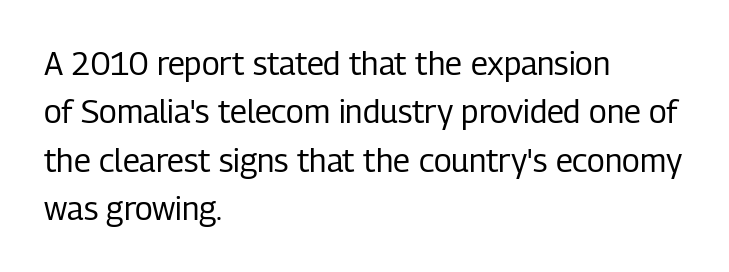
The image shows 32 px regular-weight, condensed sans-serif type, upright; set left-aligned, normal line spacing (1.51x), normal letter spacing, not underlined; low stroke contrast and a medium x-height.
